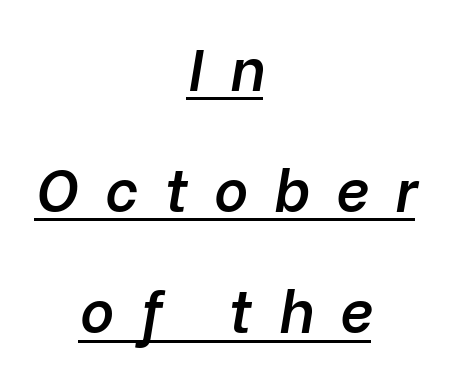
Q: Is the text bold? A: Semi-bold.
Q: Is the text italic (slanted)? A: Yes, it leans right by about 10 degrees.
Q: Is the text underlined? A: Yes.
Q: How is the paragraph aligned? A: Centered.
Q: Is the spacing between letters normal or unusually wide? A: Unusually wide.
Q: Is the spacing between lines tight, normal or loose? A: Loose.
Q: Width (condensed, normal, or wide)? A: Normal.
Q: Stroke contrast? A: Low.
Q: x-height? A: Medium.
Q: Monospaced? A: No.
